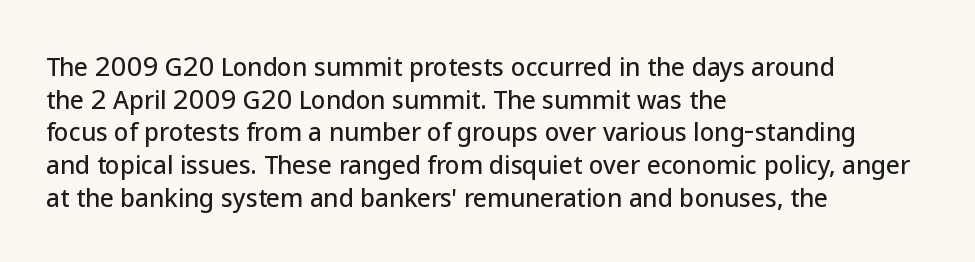
The vertical gap from one line to the next is medium. The rendering keeps characters at their native spacing. The axis of the letterforms is exactly vertical. Bare-footed words on every line. In CSS terms this would be text-align: left.
